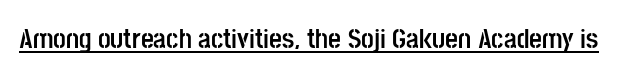
Q: Is the text bold? A: Yes.
Q: Is the text italic (slanted)? A: No, it is upright.
Q: Is the typeface a serif or a sans-serif typeface? A: Sans-serif.
Q: Is the text underlined? A: Yes.
Q: Is the spacing between letters normal or unusually wide? A: Normal.
Q: Width (condensed, normal, or wide)? A: Condensed.
Q: Stroke contrast? A: Low.
Q: x-height? A: Large.
Q: Monospaced? A: No.
